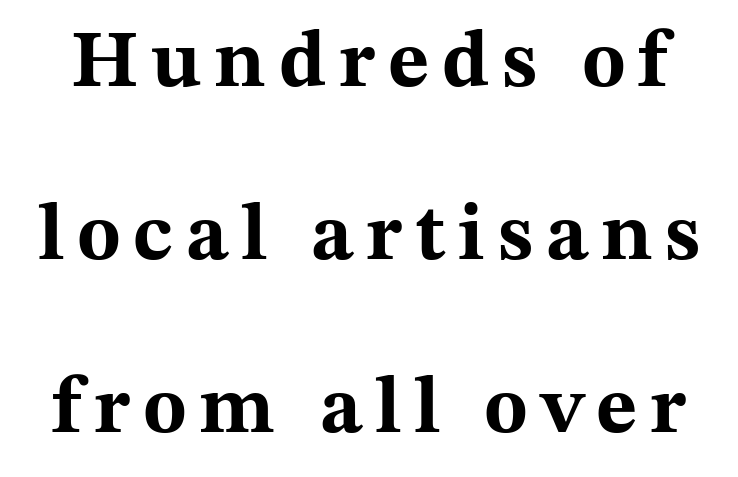
The image shows 80 px bold, wide serif type, upright; set loose line spacing (2.16x), not underlined; medium stroke contrast and a medium x-height.
